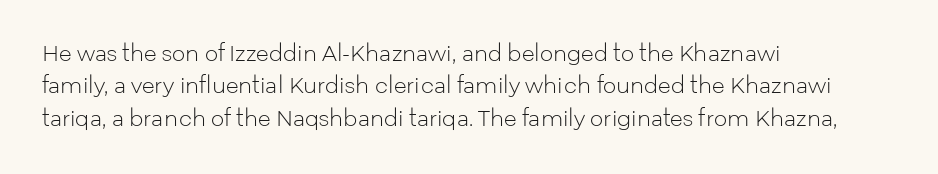
Words float on clear page, feet unadorned. Letters have the restrained weight of plain body copy at most. Horizontal alignment here is leftward, the default for most running prose. Whoever set this chose a conventional vertical rhythm. This sample uses an upright cut, with every glyph sitting square on the baseline.
